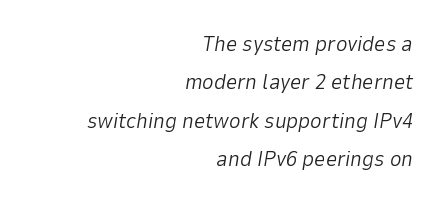
The image shows 22 px text type, italic (leaning right); set right-aligned, line spacing 1.75x, normal letter spacing, not underlined.
